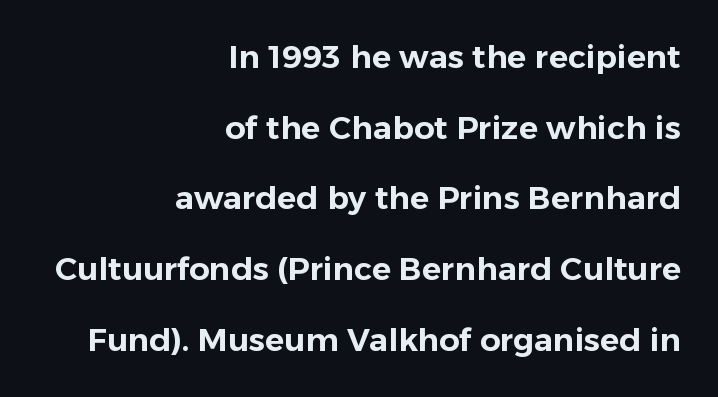
A typesetter would call this proportional, since set widths differ per character. Stroke terminals: plain, sans-serif. The passage shown stacks its lines with a broad gap. The letters stand straight up with perfectly vertical stems.
